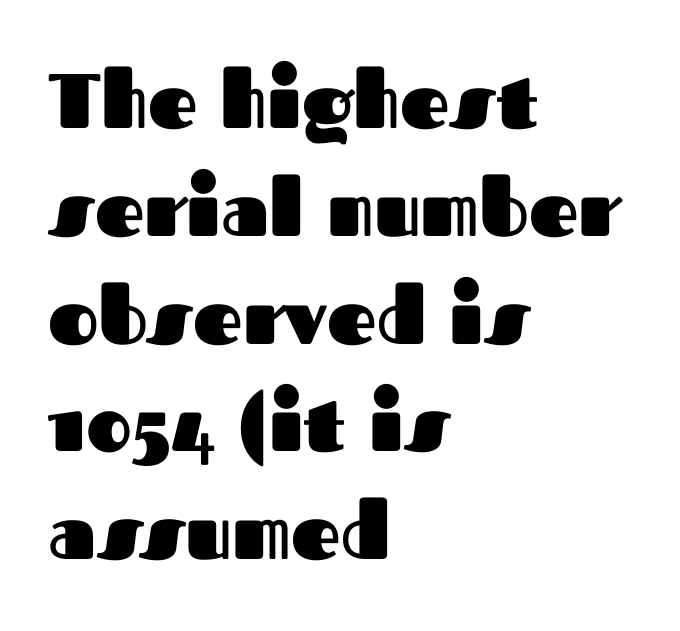
The image shows 77 px heavy sans-serif type, upright; set left-aligned, normal line spacing (1.4x), normal letter spacing, not underlined; medium stroke contrast and a medium x-height.
